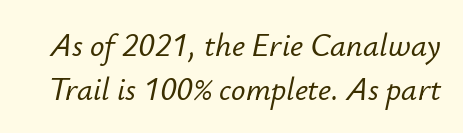
{"italic": "yes", "lean": "right", "slant_degrees": 12, "width": "normal", "stroke_contrast": "low", "x_height": "small", "monospaced": "no", "underline": "no", "line_spacing": "normal", "line_spacing_ratio": 1.38, "letter_spacing": "normal", "letter_spacing_em": 0.0, "glyph_px": 32}
